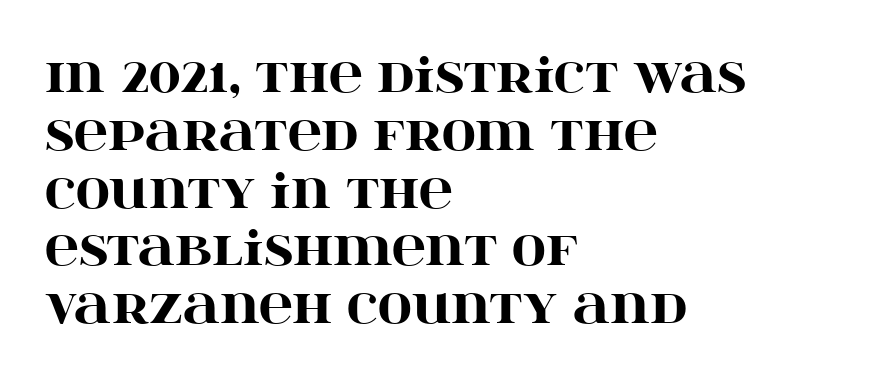
Q: Is the text bold? A: Yes.
Q: Is the text italic (slanted)? A: No, it is upright.
Q: Is the typeface a serif or a sans-serif typeface? A: Serif.
Q: Is the text underlined? A: No.
Q: How is the paragraph aligned? A: Left-aligned.
Q: Is the spacing between letters normal or unusually wide? A: Normal.
Q: Width (condensed, normal, or wide)? A: Wide.
Q: Stroke contrast? A: High.
Q: x-height? A: Large.
Q: Monospaced? A: No.
